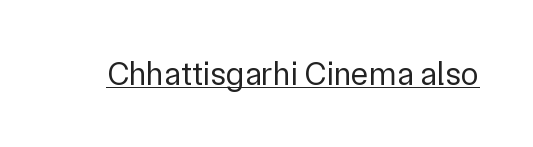
Q: Is the text bold? A: No.
Q: Is the text italic (slanted)? A: No, it is upright.
Q: Is the typeface a serif or a sans-serif typeface? A: Sans-serif.
Q: Is the text underlined? A: Yes.
Q: Is the spacing between letters normal or unusually wide? A: Normal.
Q: Width (condensed, normal, or wide)? A: Normal.
Q: Stroke contrast? A: Low.
Q: x-height? A: Medium.
Q: Monospaced? A: No.
